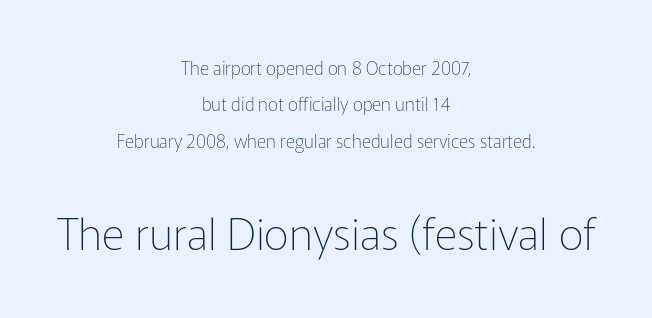
{"serif": "no", "italic": "no", "bold": "no", "weight": "thin", "width": "normal", "stroke_contrast": "low", "x_height": "medium", "monospaced": "no", "underline": "no", "align": "center", "line_spacing": "loose", "line_spacing_ratio": 2.02, "letter_spacing": "normal", "letter_spacing_em": 0.0, "larger_block": "second", "size_ratio": 2.44, "glyph_px": 44}
